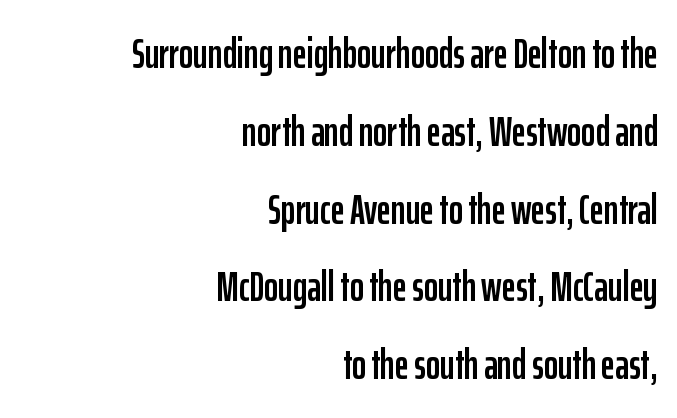
The image shows 43 px condensed sans-serif type, upright; set right-aligned, line spacing 1.81x, normal letter spacing, not underlined; low stroke contrast and a medium x-height.
